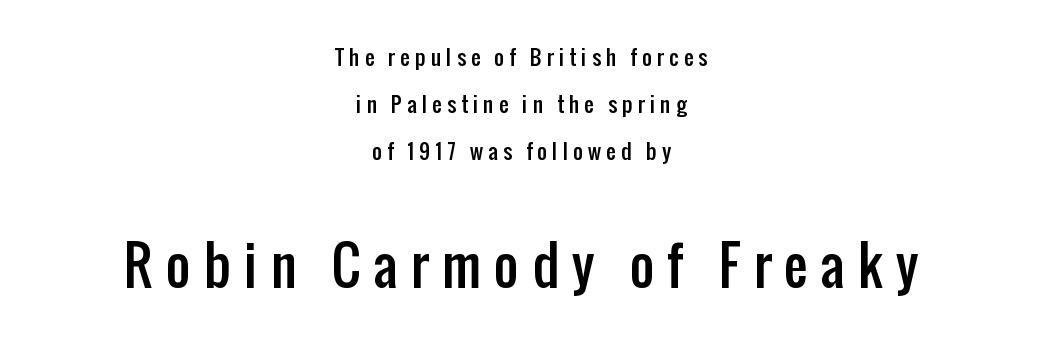
{"serif": "no", "italic": "no", "width": "condensed", "stroke_contrast": "low", "x_height": "medium", "monospaced": "no", "underline": "no", "align": "center", "line_spacing": "loose", "line_spacing_ratio": 2.24, "letter_spacing": "wide", "letter_spacing_em": 0.25, "larger_block": "second", "size_ratio": 2.52, "glyph_px": 53}
